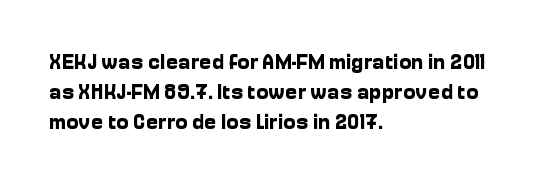
The image shows 21 px bold type, upright; set left-aligned, normal line spacing (1.42x), normal letter spacing, not underlined.
